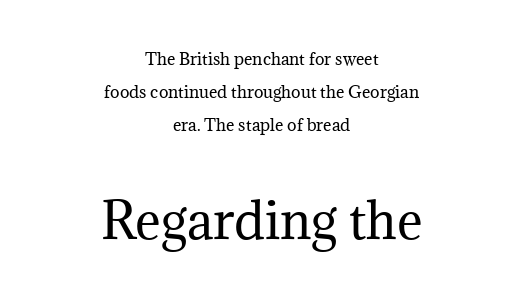
Q: Is the text bold? A: No.
Q: Is the text italic (slanted)? A: No, it is upright.
Q: Is the typeface a serif or a sans-serif typeface? A: Serif.
Q: Is the text underlined? A: No.
Q: How is the paragraph aligned? A: Centered.
Q: Is the spacing between letters normal or unusually wide? A: Normal.
Q: Is the spacing between lines tight, normal or loose? A: Loose.
Q: Which block of text is set in a larger size, the first (top) or the second (bottom)? A: The second (bottom) one.
Q: Width (condensed, normal, or wide)? A: Normal.
Q: Stroke contrast? A: Medium.
Q: x-height? A: Medium.
Q: Monospaced? A: No.
